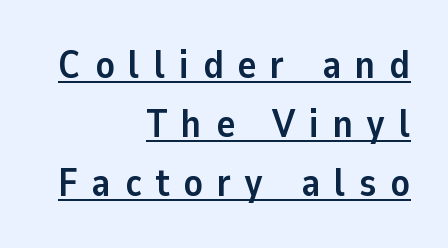
Q: Is the text bold? A: Yes.
Q: Is the text italic (slanted)? A: No, it is upright.
Q: Is the typeface a serif or a sans-serif typeface? A: Sans-serif.
Q: Is the text underlined? A: Yes.
Q: How is the paragraph aligned? A: Right-aligned.
Q: Is the spacing between letters normal or unusually wide? A: Unusually wide.
Q: Is the spacing between lines tight, normal or loose? A: Normal.
Q: Width (condensed, normal, or wide)? A: Normal.
Q: Stroke contrast? A: Low.
Q: x-height? A: Medium.
Q: Monospaced? A: No.
